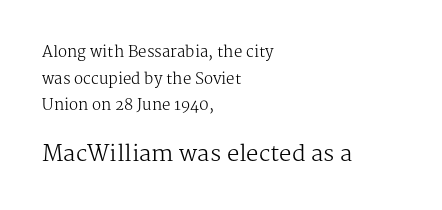
The image shows 22 px text type, upright; set left-aligned, line spacing 1.78x, normal letter spacing, not underlined; the second (bottom) block is 1.47x larger.
